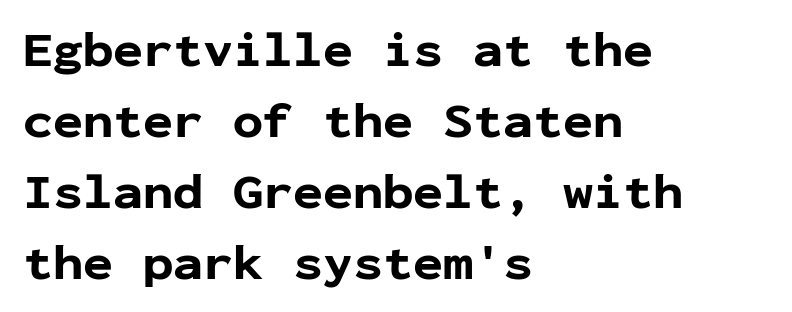
Regular leading. Words appear dense and cohesive because spacing is normal. This rendering employs a face without finishing strokes, i.e., a sans-serif. The rendering uses a bold face; every stroke is thick and dark. The typography opts for an upright posture over an oblique one.
